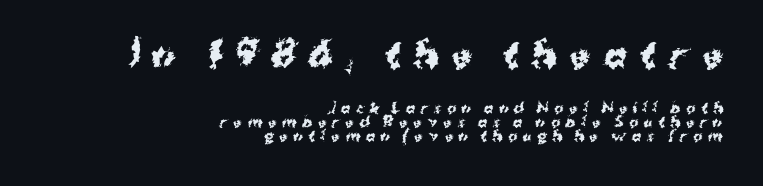
The image shows 34 px bold sans-serif type; set right-aligned, tight line spacing (0.99x), unusually wide letter spacing (+0.38 em), not underlined; the first (top) block is 2.43x larger; medium stroke contrast and a medium x-height.
